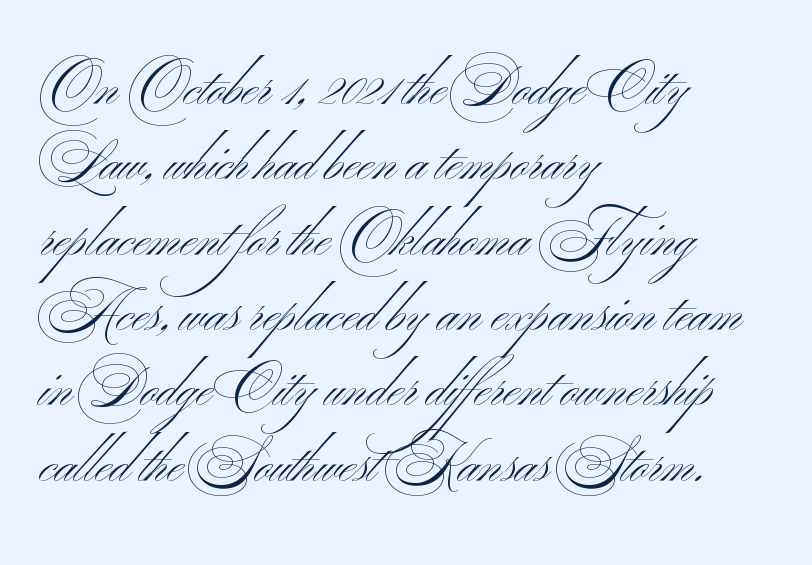
These lines stack with their left ends in a neat column. Students, observe: this is what conventionally led text looks like. These lines are rendered in a variable-pitch font. These lines are composed in type without serifs. The foot of each line stays bare and open.
